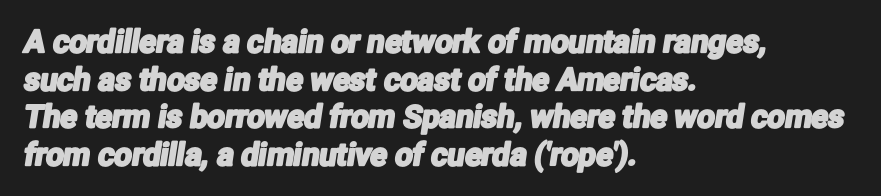
The rendering keeps characters at their native spacing. A typesetter would call this proportional, since set widths differ per character. Clear beneath every line of the passage. The passage is arranged the way most books set body copy — flush left.
